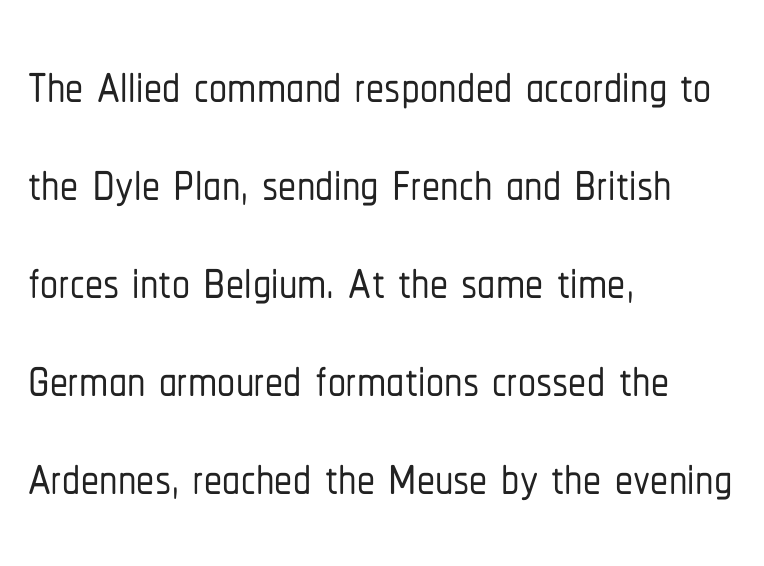
{"serif": "no", "italic": "no", "width": "condensed", "stroke_contrast": "low", "x_height": "medium", "monospaced": "no", "underline": "no", "align": "left", "line_spacing": "normal", "line_spacing_ratio": 1.36, "letter_spacing": "normal", "letter_spacing_em": 0.0, "glyph_px": 72}
